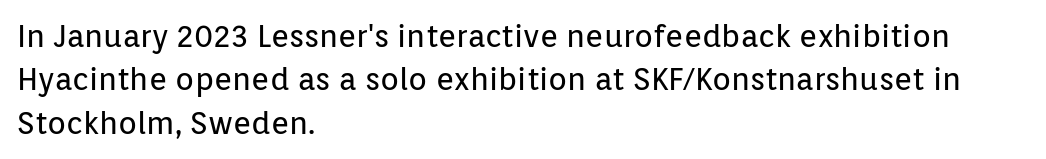
The image shows 31 px regular-weight sans-serif type, upright; set left-aligned, normal line spacing (1.4x), normal letter spacing, not underlined; low stroke contrast and a medium x-height.
